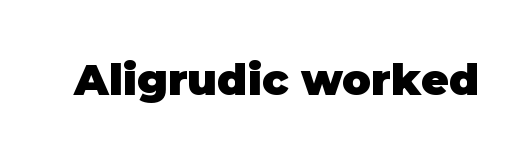
The image shows 43 px heavy sans-serif type, upright; set normal letter spacing, not underlined; low stroke contrast and a large x-height.
